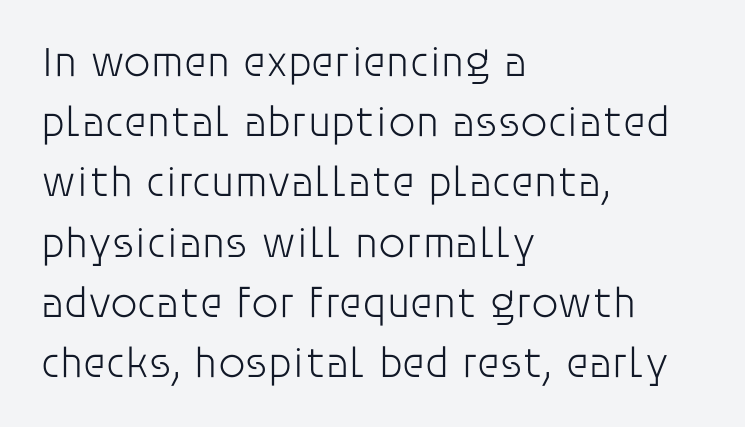
Q: Is the text bold? A: No.
Q: Is the text italic (slanted)? A: No, it is upright.
Q: Is the typeface a serif or a sans-serif typeface? A: Sans-serif.
Q: Is the text underlined? A: No.
Q: How is the paragraph aligned? A: Left-aligned.
Q: Is the spacing between letters normal or unusually wide? A: Normal.
Q: Is the spacing between lines tight, normal or loose? A: Normal.
Q: Width (condensed, normal, or wide)? A: Normal.
Q: Stroke contrast? A: Low.
Q: x-height? A: Large.
Q: Monospaced? A: No.
